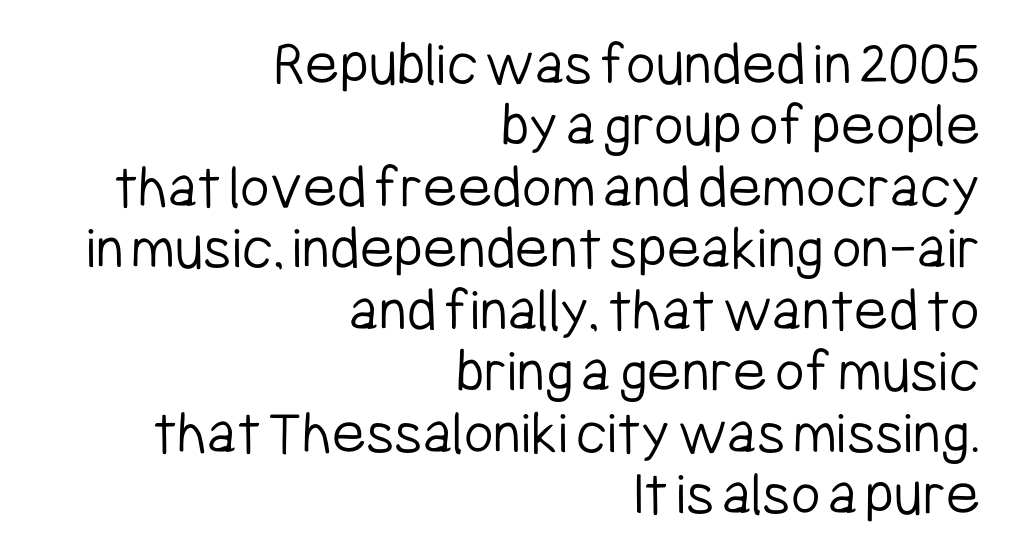
The image shows 64 px light, condensed sans-serif type, upright; set right-aligned, tight line spacing (0.96x), normal letter spacing, not underlined; low stroke contrast and a medium x-height.
